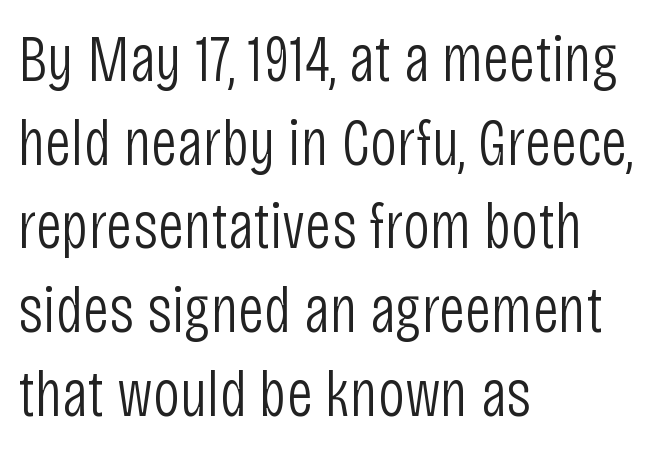
{"serif": "no", "italic": "no", "bold": "no", "weight": "light", "width": "condensed", "stroke_contrast": "low", "x_height": "large", "monospaced": "no", "underline": "no", "align": "left", "line_spacing": "normal", "line_spacing_ratio": 1.25, "letter_spacing": "normal", "letter_spacing_em": 0.0, "glyph_px": 67}
